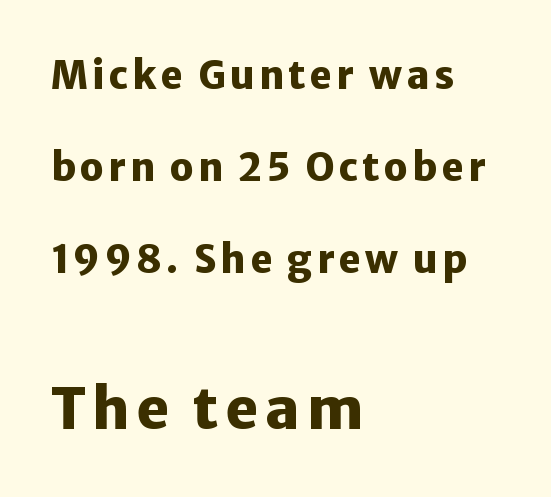
{"serif": "no", "italic": "no", "bold": "yes", "weight": "heavy", "width": "normal", "stroke_contrast": "low", "x_height": "medium", "monospaced": "no", "underline": "no", "align": "left", "line_spacing": "loose", "line_spacing_ratio": 2.42, "larger_block": "second", "size_ratio": 1.5, "glyph_px": 57}
